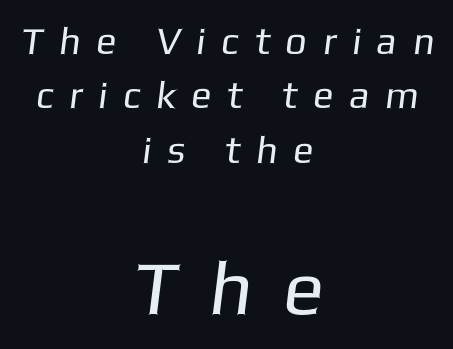
Q: Is the text bold? A: No.
Q: Is the typeface a serif or a sans-serif typeface? A: Sans-serif.
Q: Is the text underlined? A: No.
Q: How is the paragraph aligned? A: Centered.
Q: Is the spacing between letters normal or unusually wide? A: Unusually wide.
Q: Is the spacing between lines tight, normal or loose? A: Normal.
Q: Which block of text is set in a larger size, the first (top) or the second (bottom)? A: The second (bottom) one.
Q: Width (condensed, normal, or wide)? A: Normal.
Q: Stroke contrast? A: Low.
Q: x-height? A: Medium.
Q: Monospaced? A: No.
